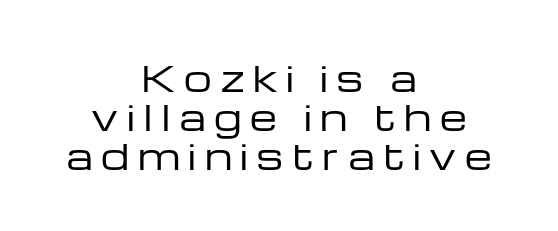
{"serif": "no", "italic": "no", "bold": "no", "weight": "regular", "width": "wide", "stroke_contrast": "low", "x_height": "medium", "monospaced": "no", "underline": "no", "align": "center", "line_spacing": "tight", "line_spacing_ratio": 1.11, "letter_spacing": "wide", "letter_spacing_em": 0.24, "glyph_px": 35}
